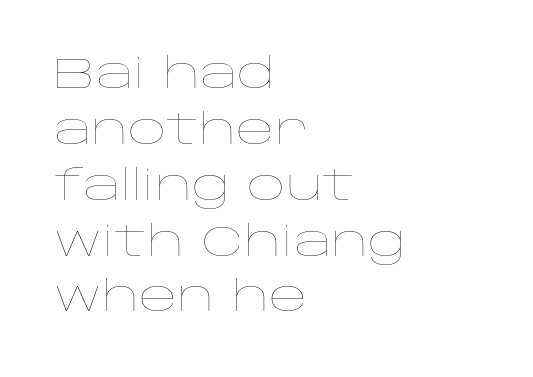
The image shows 42 px thin, wide type, upright; set left-aligned, normal line spacing (1.33x), normal letter spacing, not underlined; low stroke contrast and a large x-height.
